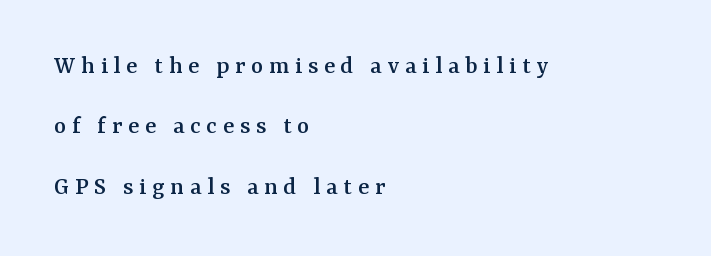
{"italic": "no", "underline": "no", "align": "left", "line_spacing": "loose", "line_spacing_ratio": 2.32, "letter_spacing": "wide", "letter_spacing_em": 0.22, "glyph_px": 26}
